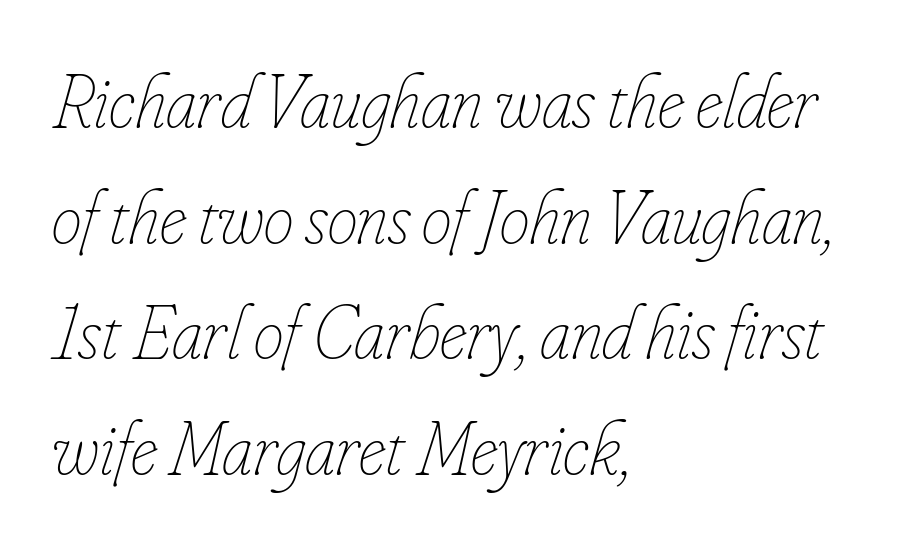
The image shows 76 px thin, condensed type, italic (leaning right); set left-aligned, normal line spacing (1.52x), normal letter spacing, not underlined; low stroke contrast and a small x-height.
